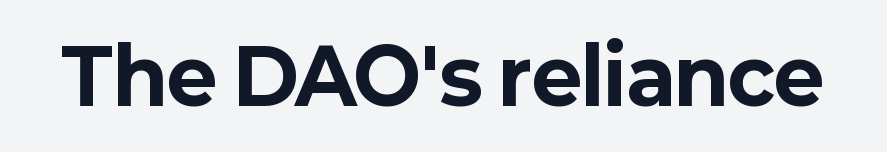
Q: Is the text bold? A: Yes.
Q: Is the text italic (slanted)? A: No, it is upright.
Q: Is the typeface a serif or a sans-serif typeface? A: Sans-serif.
Q: Is the text underlined? A: No.
Q: Is the spacing between letters normal or unusually wide? A: Normal.
Q: Width (condensed, normal, or wide)? A: Normal.
Q: Stroke contrast? A: Low.
Q: x-height? A: Medium.
Q: Monospaced? A: No.
